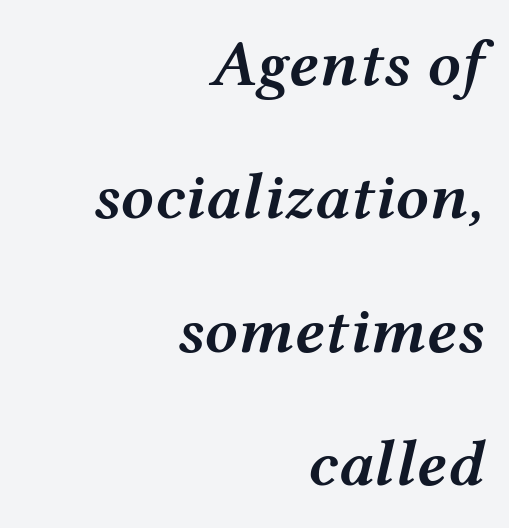
Q: Is the text bold? A: Semi-bold.
Q: Is the text italic (slanted)? A: Yes, it leans right by about 12 degrees.
Q: Is the text underlined? A: No.
Q: How is the paragraph aligned? A: Right-aligned.
Q: Is the spacing between letters normal or unusually wide? A: Normal.
Q: Is the spacing between lines tight, normal or loose? A: Loose.
Q: Width (condensed, normal, or wide)? A: Wide.
Q: Stroke contrast? A: Medium.
Q: x-height? A: Medium.
Q: Monospaced? A: No.
